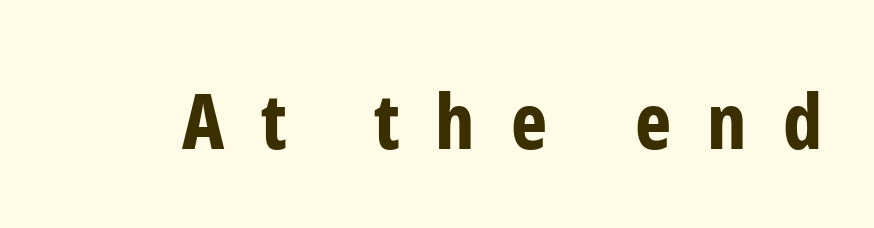
Q: Is the text bold? A: Yes.
Q: Is the text italic (slanted)? A: No, it is upright.
Q: Is the typeface a serif or a sans-serif typeface? A: Sans-serif.
Q: Is the text underlined? A: No.
Q: Is the spacing between letters normal or unusually wide? A: Unusually wide.
Q: Width (condensed, normal, or wide)? A: Condensed.
Q: Stroke contrast? A: Low.
Q: x-height? A: Medium.
Q: Monospaced? A: No.
